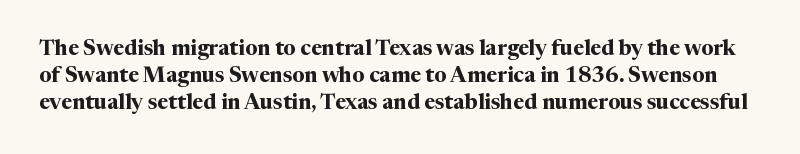
Q: Is the text bold? A: Yes.
Q: Is the text italic (slanted)? A: No, it is upright.
Q: Is the text underlined? A: No.
Q: Is the spacing between letters normal or unusually wide? A: Normal.
Q: Is the spacing between lines tight, normal or loose? A: Normal.
